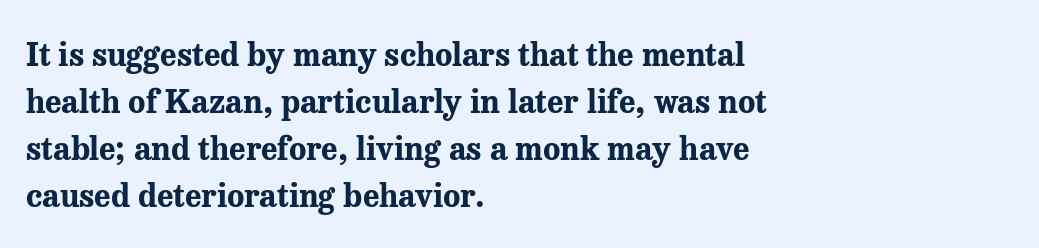
{"serif": "yes", "italic": "no", "bold": "yes", "weight": "bold", "width": "normal", "stroke_contrast": "medium", "x_height": "medium", "monospaced": "no", "underline": "no", "align": "left", "line_spacing": "normal", "line_spacing_ratio": 1.47, "letter_spacing": "normal", "letter_spacing_em": 0.0, "glyph_px": 32}
